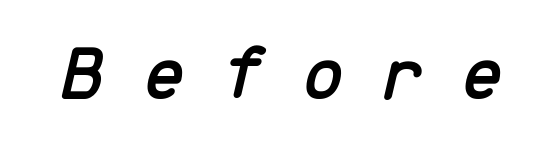
{"italic": "yes", "lean": "right", "slant_degrees": 13, "width": "normal", "stroke_contrast": "low", "x_height": "medium", "monospaced": "yes", "underline": "no", "letter_spacing": "wide", "letter_spacing_em": 0.46, "glyph_px": 78}
